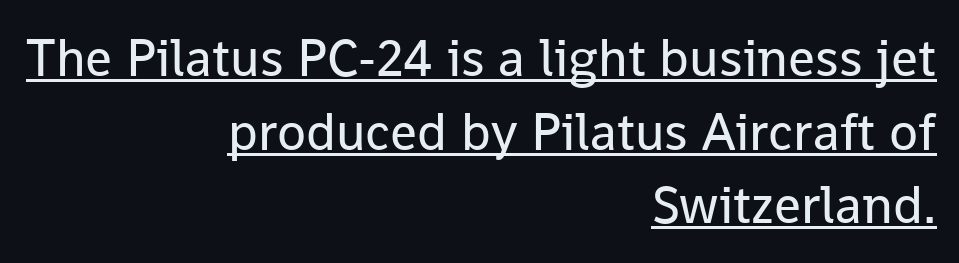
The image shows 53 px regular-weight sans-serif type, upright; set right-aligned, normal line spacing (1.39x), normal letter spacing, underlined; low stroke contrast and a medium x-height.
